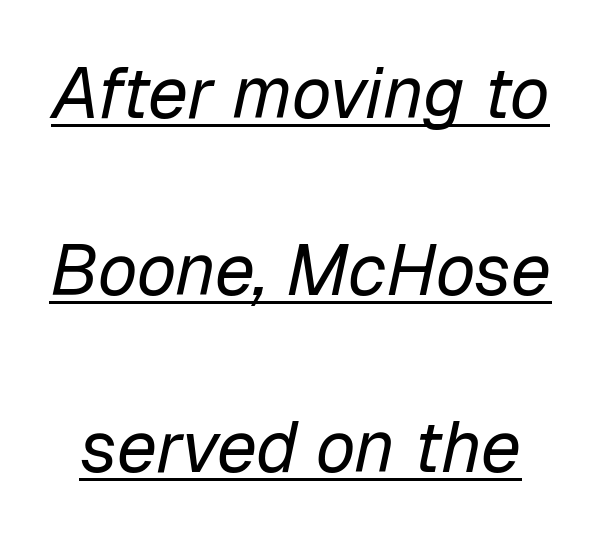
{"italic": "yes", "lean": "right", "slant_degrees": 12, "bold": "no", "weight": "regular", "width": "normal", "stroke_contrast": "low", "x_height": "medium", "monospaced": "no", "underline": "yes", "line_spacing": "loose", "line_spacing_ratio": 2.46, "letter_spacing": "normal", "letter_spacing_em": 0.0, "glyph_px": 72}
